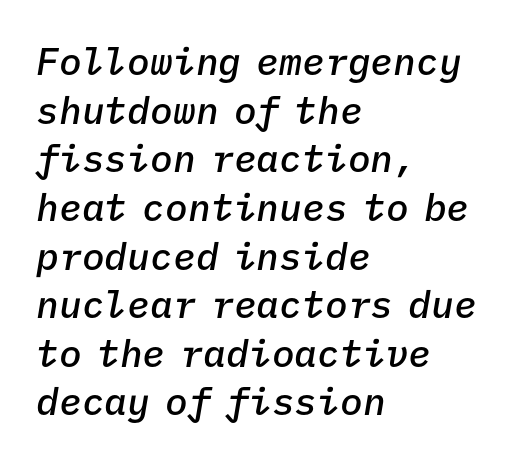
The image shows 38 px semibold type, italic (leaning right), monospaced; set left-aligned, normal line spacing (1.28x), normal letter spacing, not underlined; low stroke contrast and a medium x-height.
